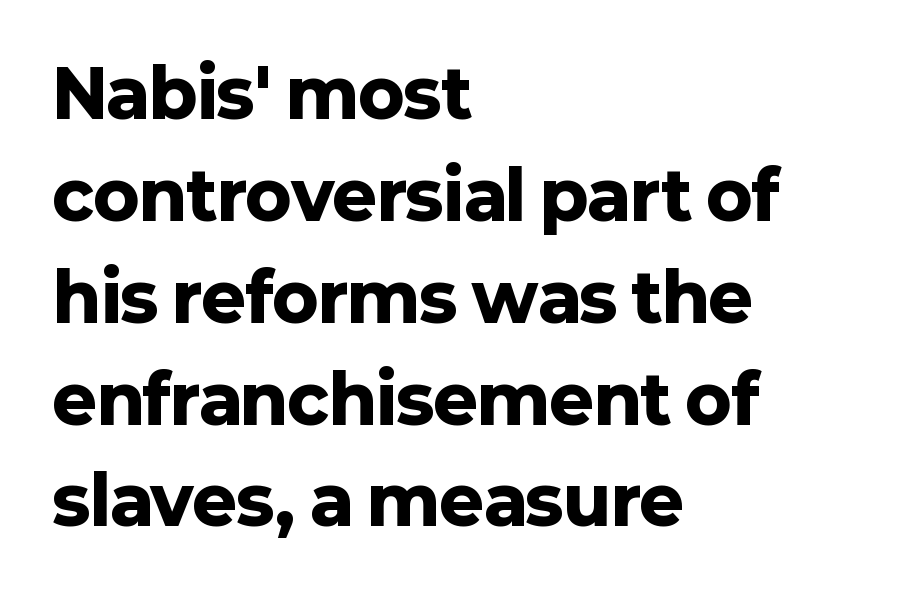
Q: Is the text bold? A: Yes.
Q: Is the text italic (slanted)? A: No, it is upright.
Q: Is the typeface a serif or a sans-serif typeface? A: Sans-serif.
Q: Is the text underlined? A: No.
Q: How is the paragraph aligned? A: Left-aligned.
Q: Is the spacing between letters normal or unusually wide? A: Normal.
Q: Is the spacing between lines tight, normal or loose? A: Normal.
Q: Width (condensed, normal, or wide)? A: Normal.
Q: Stroke contrast? A: Low.
Q: x-height? A: Medium.
Q: Monospaced? A: No.
